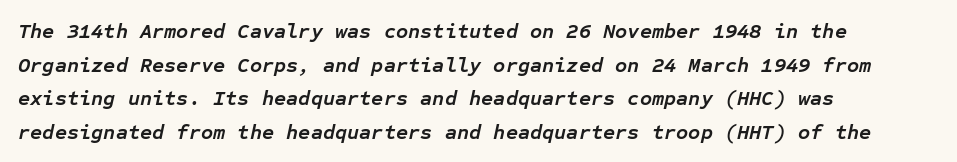
Lines of text with bare space underneath. If you drew a line through each stem, it would be angled. The lines sit at an ordinary, default distance from one another. These lines stack with their left ends in a neat column. I'd describe the lettering as bold — thick and assertive. What stands out about the letter spacing? Nothing — it is the standard amount.
